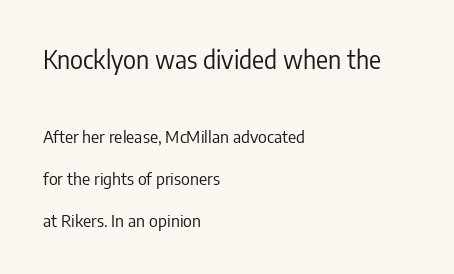
The image shows 25 px text type, upright; set left-aligned, loose line spacing (2.47x), normal letter spacing, not underlined; the first (top) block is 1.47x larger.
